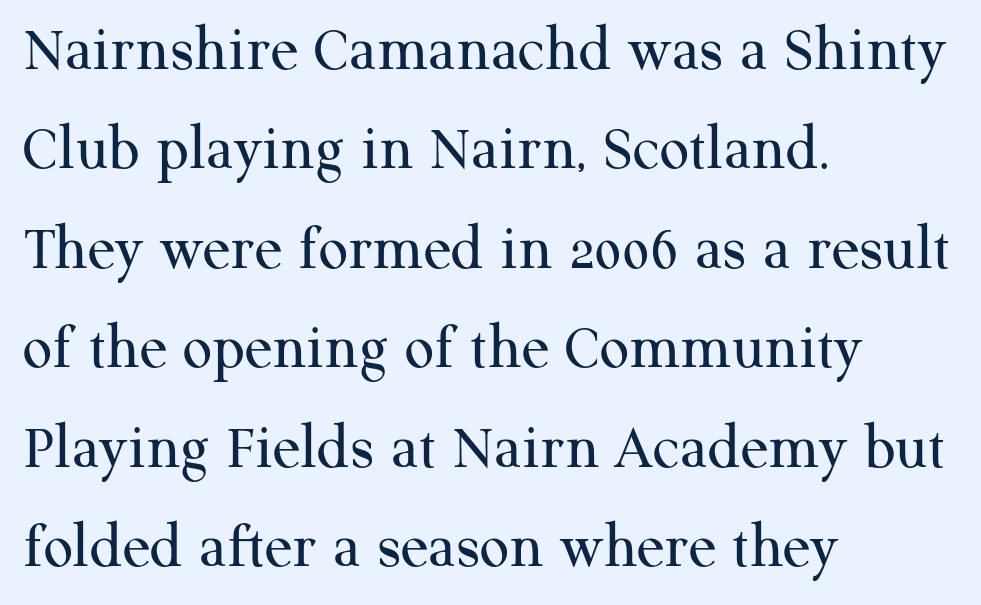
This rendering leaves character spacing at its baseline value. The typeface has the unassuming heft of standard copy or less. The lettering stays uniformly vertical, giving the passage a roman look. Unlike a clean sans, this face finishes its strokes with serifs. The lines sit at an ordinary, default distance from one another. The rag falls on the right side of this text block.
